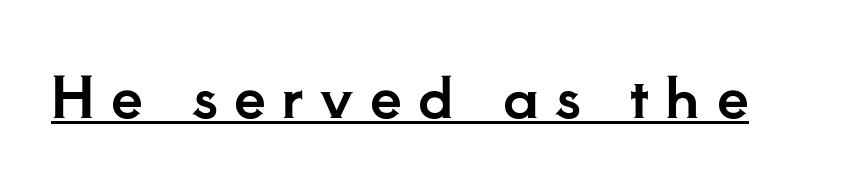
In terms of posture, this sample is upright. I'd call this a serif setting — the letters wear small feet. The rendering uses natural spacing where letterforms have individual widths. Underlining? Definitely there. In terms of letterspacing, this is a distinctly airy, spread setting.
